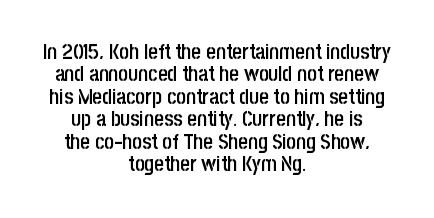
The image shows 21 px text type, upright; set centered, tight line spacing (1.07x), normal letter spacing, not underlined.
